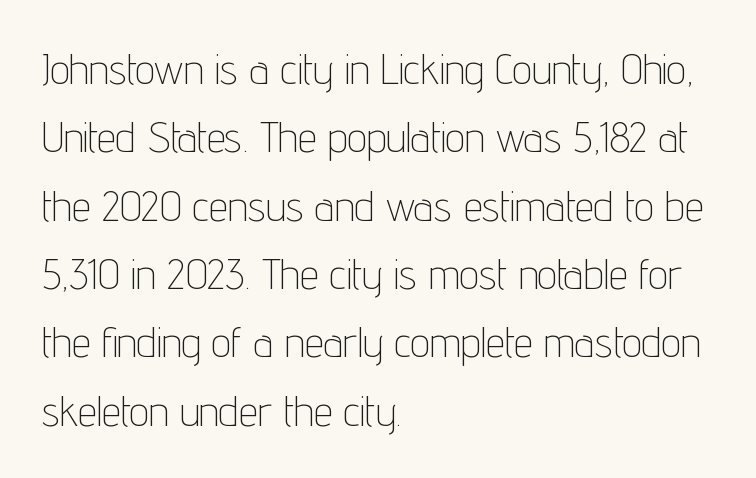
{"serif": "no", "italic": "no", "bold": "no", "weight": "thin", "width": "condensed", "stroke_contrast": "low", "x_height": "medium", "monospaced": "no", "underline": "no", "align": "left", "line_spacing": "normal", "line_spacing_ratio": 1.59, "letter_spacing": "normal", "letter_spacing_em": 0.0, "glyph_px": 43}
